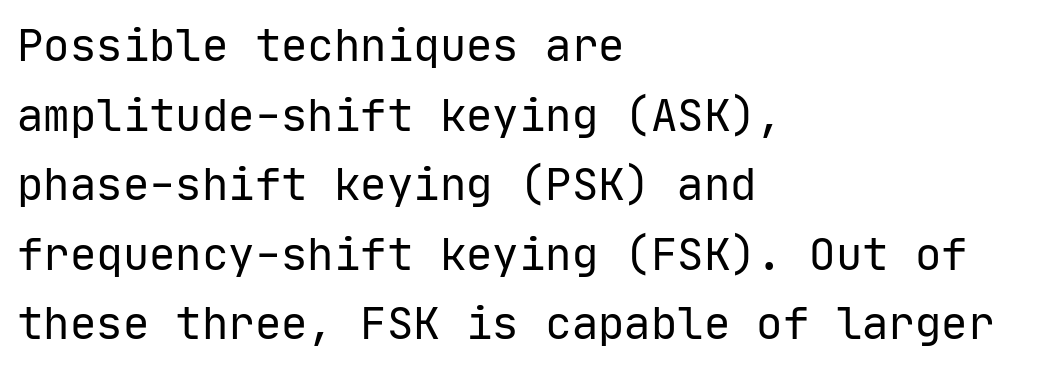
Q: Is the text bold? A: No.
Q: Is the text italic (slanted)? A: No, it is upright.
Q: Is the typeface a serif or a sans-serif typeface? A: Sans-serif.
Q: Is the text underlined? A: No.
Q: How is the paragraph aligned? A: Left-aligned.
Q: Is the spacing between letters normal or unusually wide? A: Normal.
Q: Is the spacing between lines tight, normal or loose? A: Normal.
Q: Width (condensed, normal, or wide)? A: Normal.
Q: Stroke contrast? A: Low.
Q: x-height? A: Medium.
Q: Monospaced? A: Yes.
